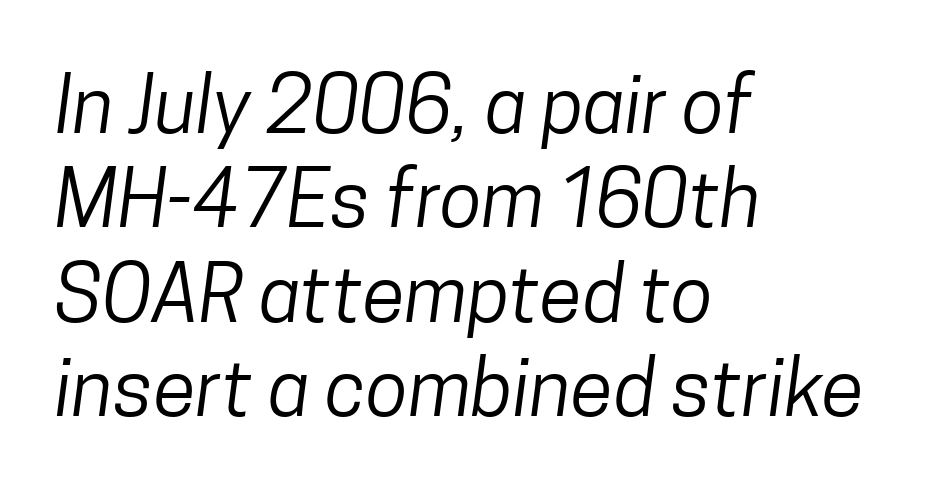
Q: Is the text bold? A: No.
Q: Is the typeface a serif or a sans-serif typeface? A: Sans-serif.
Q: Is the text underlined? A: No.
Q: How is the paragraph aligned? A: Left-aligned.
Q: Is the spacing between letters normal or unusually wide? A: Normal.
Q: Width (condensed, normal, or wide)? A: Condensed.
Q: Stroke contrast? A: Low.
Q: x-height? A: Medium.
Q: Monospaced? A: No.
